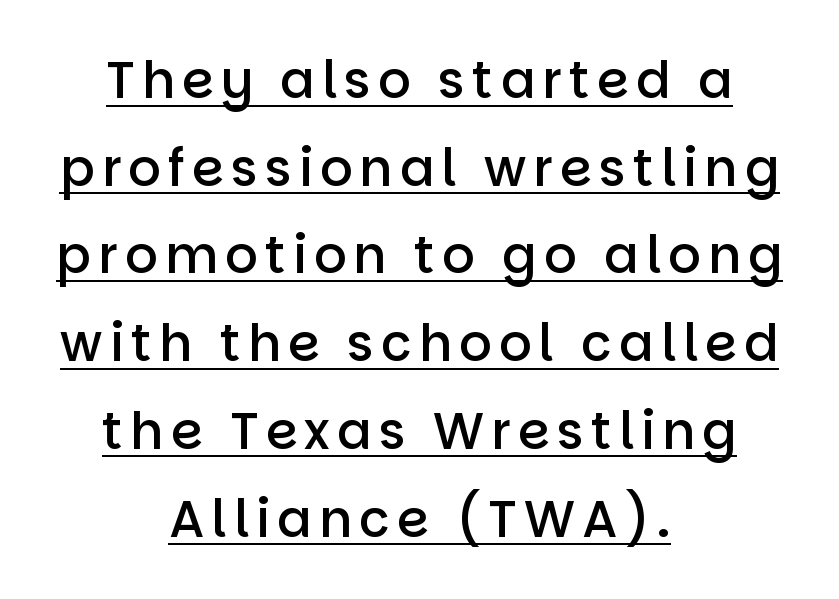
The image shows 51 px semibold sans-serif type, upright; set centered, line spacing 1.72x, underlined; low stroke contrast and a large x-height.
